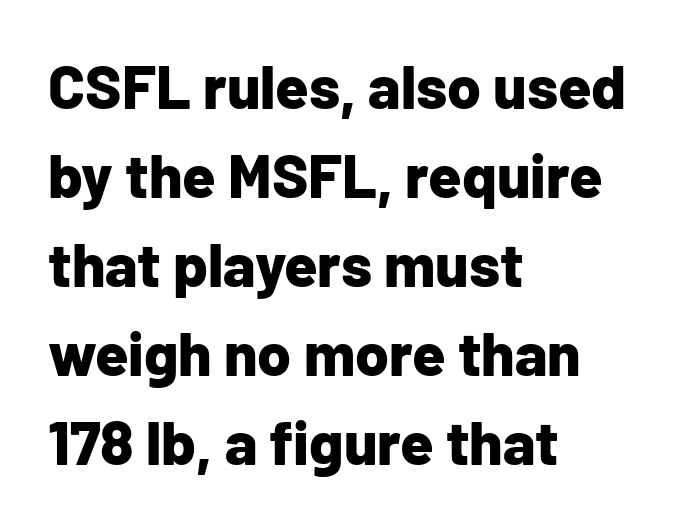
Q: Is the text bold? A: Yes.
Q: Is the text italic (slanted)? A: No, it is upright.
Q: Is the typeface a serif or a sans-serif typeface? A: Sans-serif.
Q: Is the text underlined? A: No.
Q: How is the paragraph aligned? A: Left-aligned.
Q: Is the spacing between letters normal or unusually wide? A: Normal.
Q: Is the spacing between lines tight, normal or loose? A: Normal.
Q: Width (condensed, normal, or wide)? A: Normal.
Q: Stroke contrast? A: Low.
Q: x-height? A: Medium.
Q: Monospaced? A: No.
